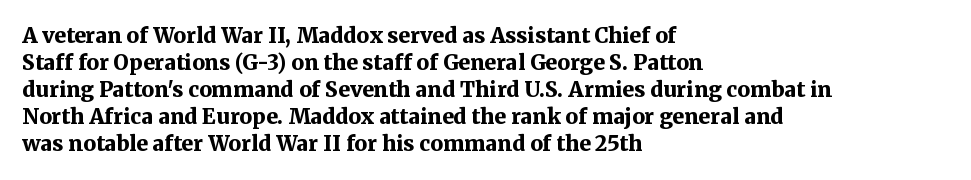
{"italic": "no", "bold": "yes", "underline": "no", "align": "left", "line_spacing": "normal", "line_spacing_ratio": 1.29, "letter_spacing": "normal", "letter_spacing_em": 0.0, "glyph_px": 21}
